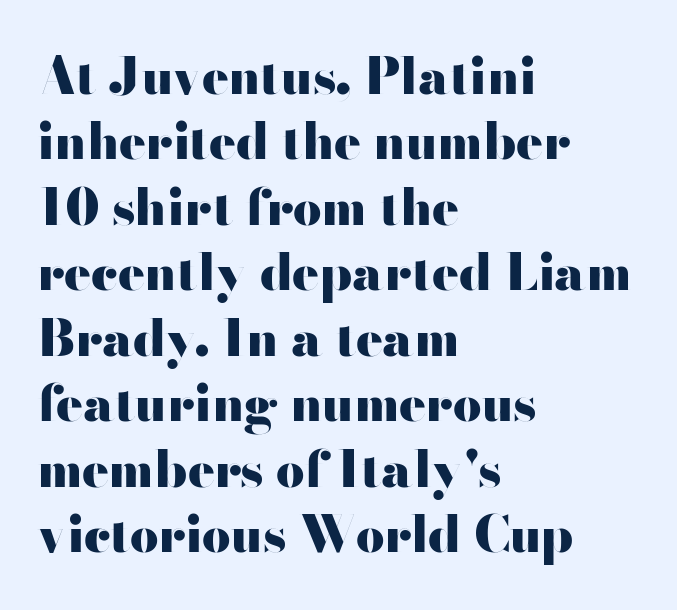
{"serif": "no", "italic": "no", "bold": "yes", "weight": "heavy", "width": "wide", "stroke_contrast": "high", "x_height": "small", "monospaced": "no", "underline": "no", "align": "left", "line_spacing": "normal", "line_spacing_ratio": 1.31, "letter_spacing": "normal", "letter_spacing_em": 0.0, "glyph_px": 50}
